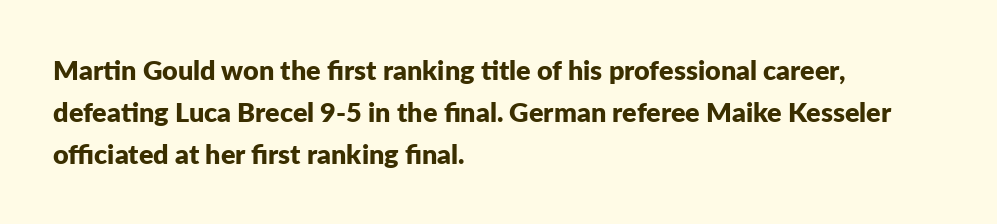
The image shows 27 px bold type, upright; set left-aligned, normal line spacing (1.56x), normal letter spacing, not underlined.
